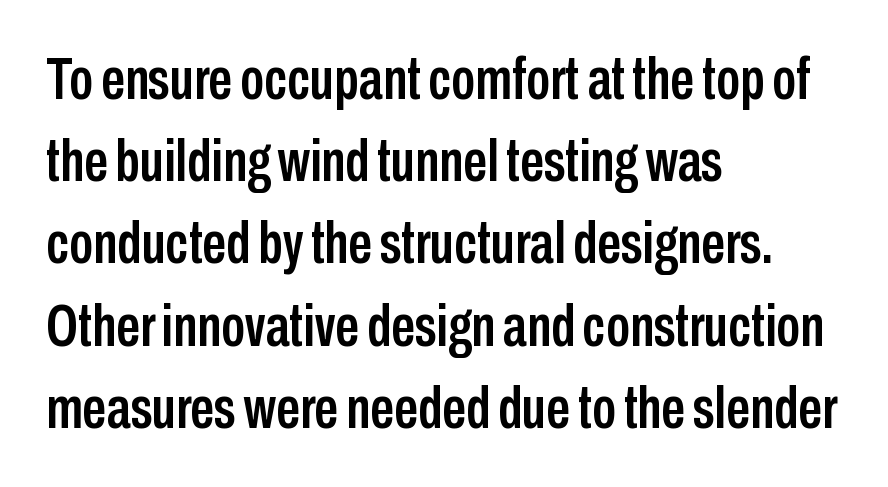
The line-height multiplier appears to be the usual default. The face used here is rendered with its standard letterfit. The paragraph shown leans on its left margin. You could not count columns in this text — the font is proportionally spaced.
